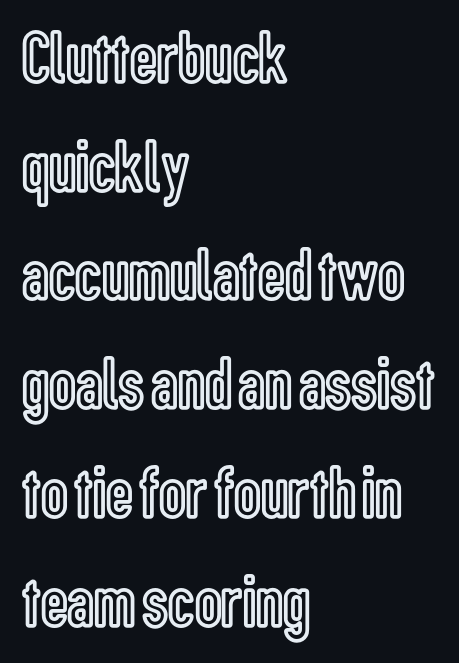
The glyphs are unaccompanied by any horizontal stroke below them. Standard letterfit; no display-style spreading of the glyphs. Is there any slant? The stems are plumb. Spacing verdict: proportional, widths tailored to each character.
